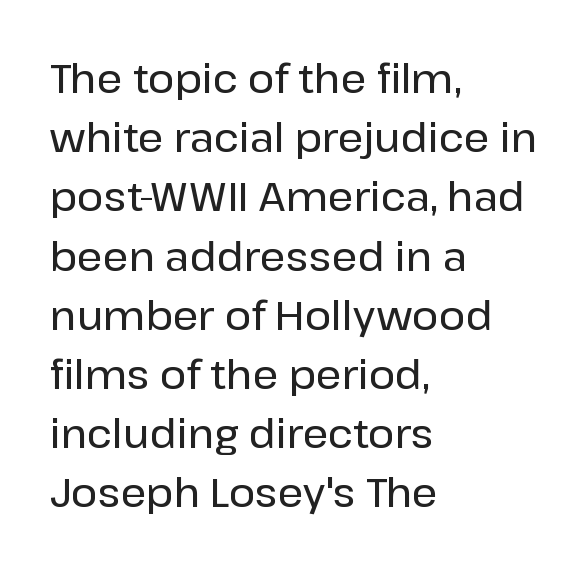
The image shows 40 px sans-serif type, upright; set left-aligned, normal line spacing (1.48x), normal letter spacing, not underlined; low stroke contrast and a medium x-height.
